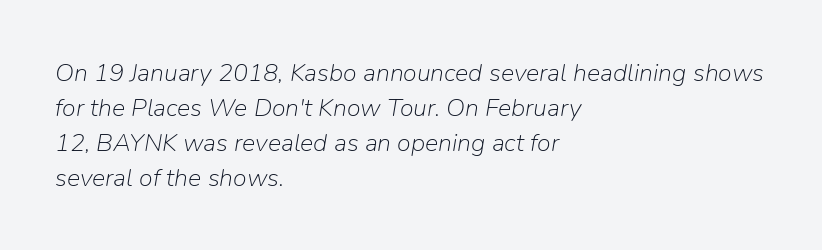
Stroke thickness stays within the range of a standard reading face or lighter. The passage shown has conventional tracking throughout. A typesetter would mark this as italic. The rendering anchors every line to the left-hand side. This block has exactly the height ordinary leading produces. This rendering features lettering with no underline.
